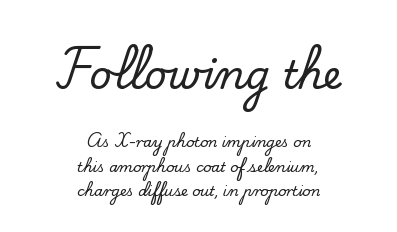
The paragraph shown floats in the horizontal middle. Each letter's strokes conclude with small projecting serifs. Tracking value appears to be zero — textbook default spacing. Check under the words: just untouched page. Of the two passages, the one on top uses the larger point size.
